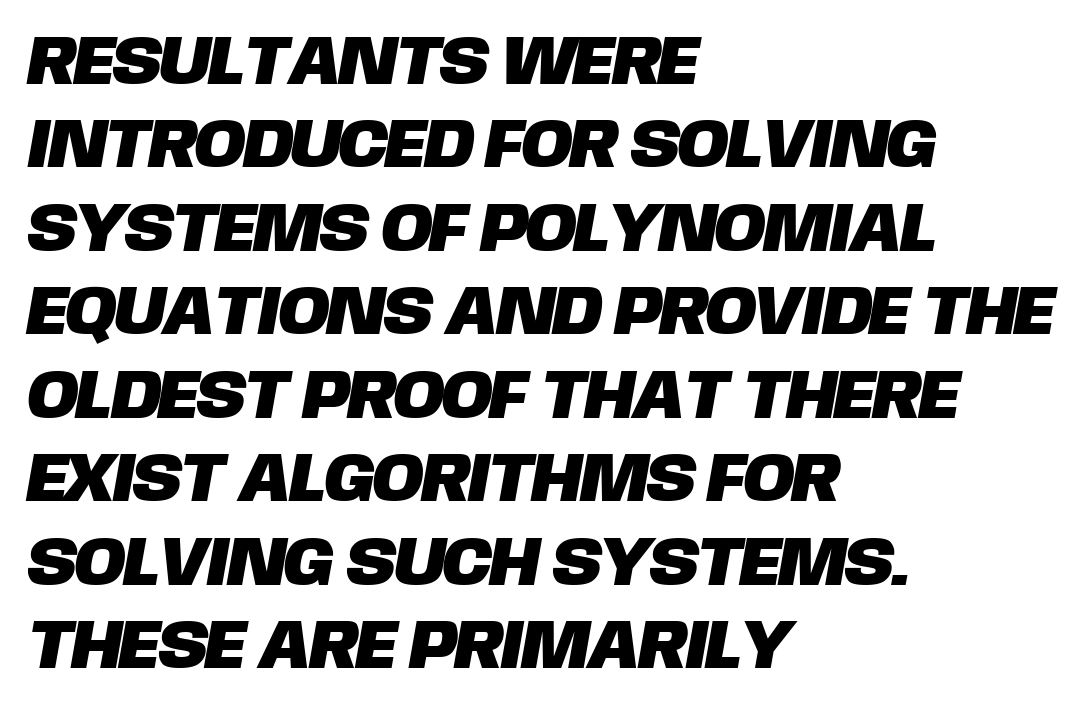
The image shows 69 px sans-serif type; set left-aligned, line spacing 1.21x, normal letter spacing, not underlined; low stroke contrast and a large x-height.
